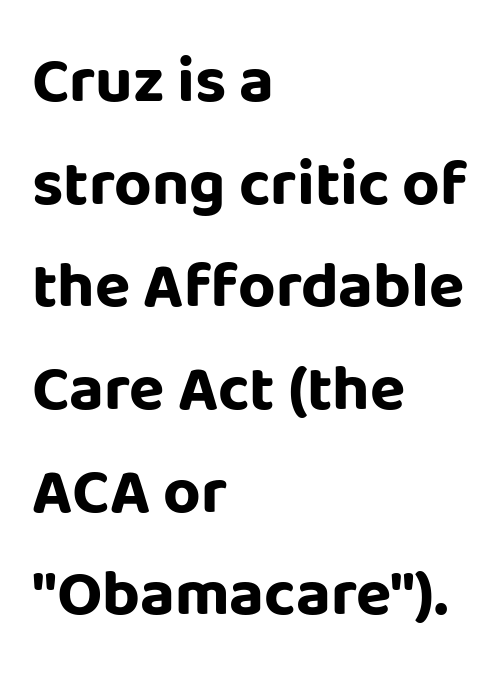
{"serif": "no", "italic": "no", "bold": "yes", "weight": "bold", "width": "normal", "stroke_contrast": "low", "x_height": "large", "monospaced": "no", "underline": "no", "align": "left", "line_spacing": "normal", "line_spacing_ratio": 1.58, "letter_spacing": "normal", "letter_spacing_em": 0.0, "glyph_px": 65}
